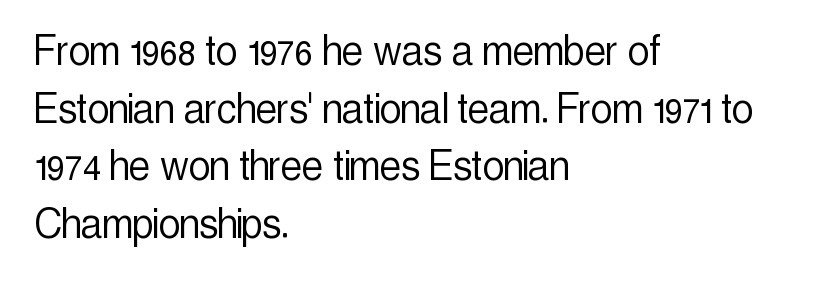
The image shows 48 px light, condensed sans-serif type, upright; set left-aligned, line spacing 1.2x, normal letter spacing, not underlined; a medium x-height.
